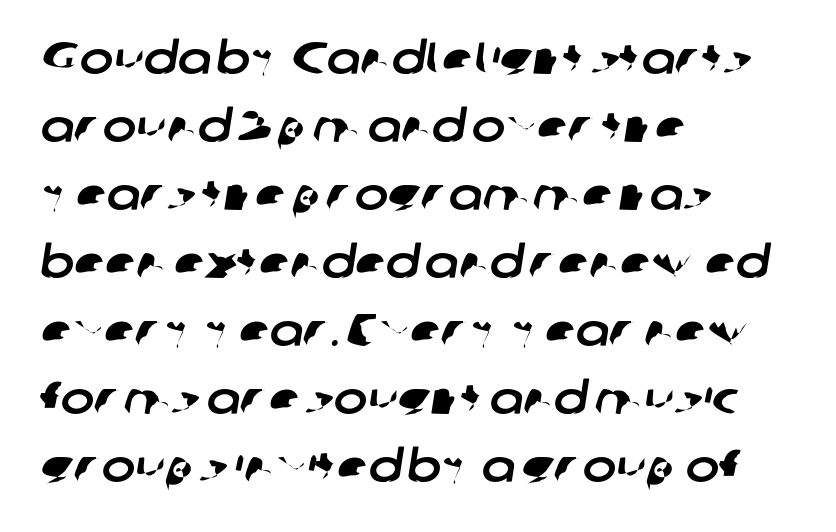
Q: Is the typeface a serif or a sans-serif typeface? A: Sans-serif.
Q: Is the text underlined? A: No.
Q: How is the paragraph aligned? A: Left-aligned.
Q: Is the spacing between letters normal or unusually wide? A: Normal.
Q: Is the spacing between lines tight, normal or loose? A: Normal.
Q: Width (condensed, normal, or wide)? A: Normal.
Q: Stroke contrast? A: Low.
Q: x-height? A: Medium.
Q: Monospaced? A: No.
